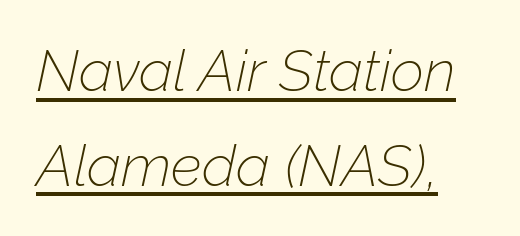
Vertical stems look standard width or narrower in stroke. You could not count columns in this text — the font is proportionally spaced. Emphasis-style slanted type is in use. You can see a thin bar hugging the bottom of the glyphs. The rendering uses a moderate line-height, typical for paragraphs.
